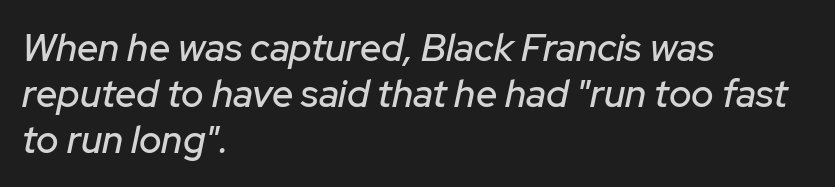
The letters advance in unequal steps, a hallmark of proportional type. Nothing unusual about the tracking: characters are spaced as the font intends. The paragraph has a hard left edge and a soft right edge. In terms of posture, this sample is oblique. No word sits above an underline.
